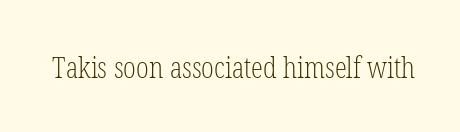
The baseline area is clear. No italicization has been applied; the sample stays upright. Look at the bottom of the vertical strokes: they flare into serifs here. Think of a printed novel: that variable character pitch is what you see here.
